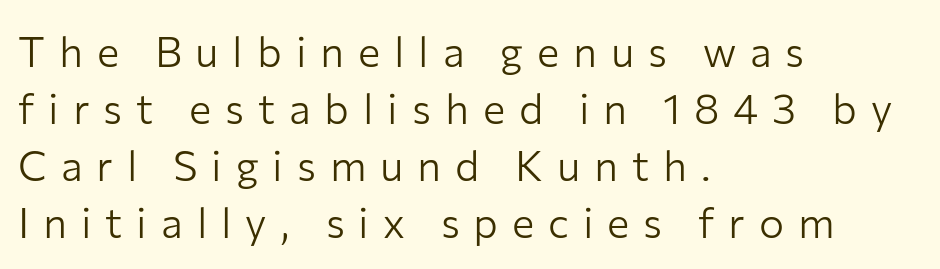
The image shows 42 px light sans-serif type, upright; set left-aligned, normal line spacing (1.36x), unusually wide letter spacing (+0.33 em), not underlined; low stroke contrast and a medium x-height.
